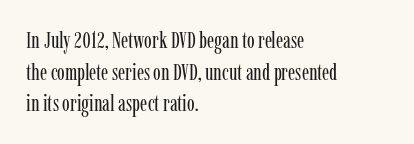
{"italic": "no", "bold": "no", "underline": "no", "align": "left", "line_spacing": "normal", "line_spacing_ratio": 1.37, "letter_spacing": "normal", "letter_spacing_em": 0.0, "glyph_px": 23}
